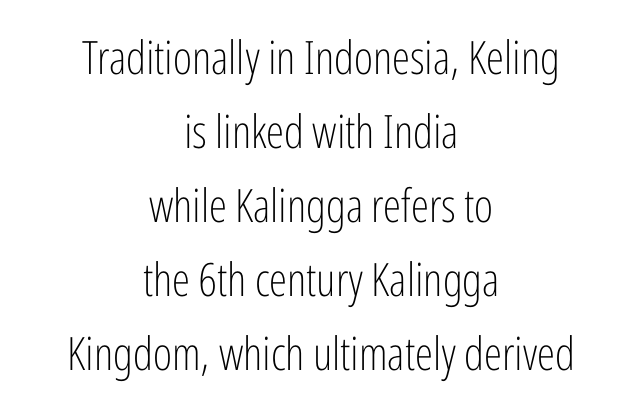
The image shows 46 px light, condensed sans-serif type, upright; set centered, normal line spacing (1.61x), normal letter spacing, not underlined; low stroke contrast and a medium x-height.
